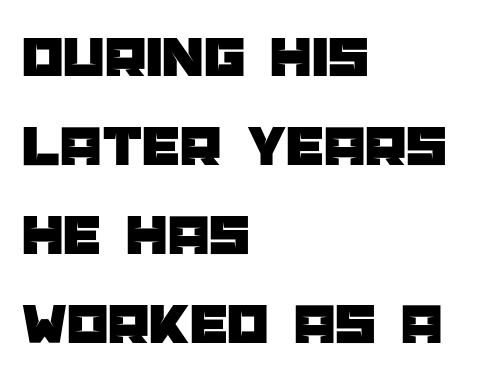
{"serif": "no", "italic": "no", "width": "normal", "stroke_contrast": "low", "x_height": "large", "monospaced": "no", "underline": "no", "align": "left", "line_spacing": "normal", "line_spacing_ratio": 1.51, "letter_spacing": "normal", "letter_spacing_em": 0.0, "glyph_px": 59}
